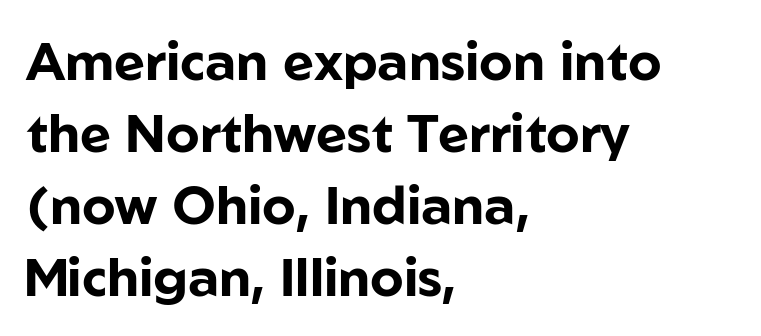
The setting favours the left margin, as ordinary paragraphs usually do. Words appear dense and cohesive because spacing is normal. Posture: upright roman. Beneath every word, the page is bare. These lines are composed in type without serifs.
